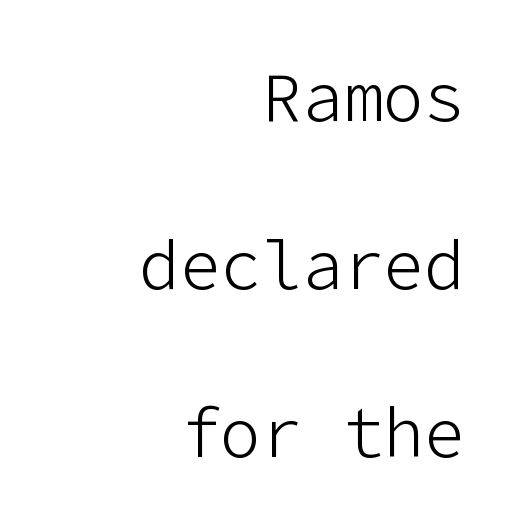
{"serif": "no", "italic": "no", "bold": "no", "weight": "light", "width": "normal", "stroke_contrast": "low", "x_height": "medium", "underline": "no", "align": "right", "line_spacing": "loose", "line_spacing_ratio": 2.47, "letter_spacing": "normal", "letter_spacing_em": 0.0, "glyph_px": 68}
